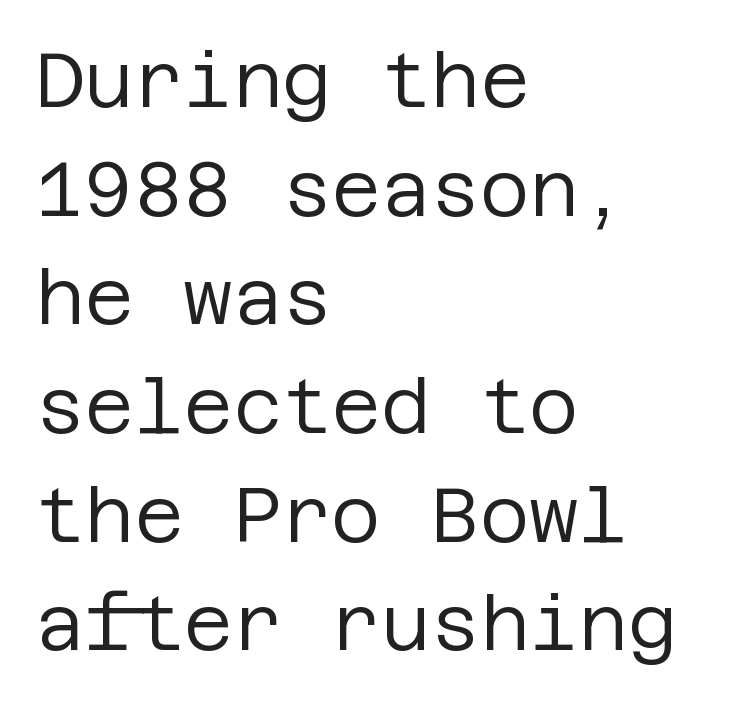
These lines were composed using upright roman letters. The font sits on the lighter half of the weight spectrum, regular included. Short note: letters normally spaced. Rule under the text: the space is simply empty. Serif or sans? Sans — the stroke terminals are bare. Typeset ragged right — the left edge is the straight one.
